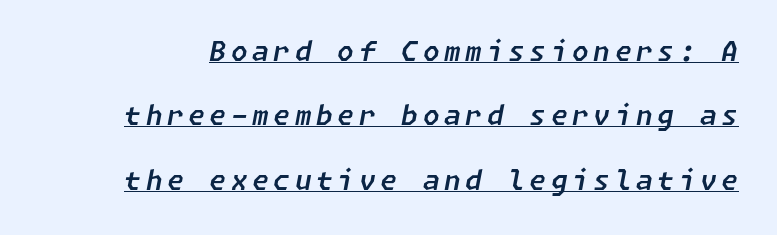
How would I describe the line gaps? Wide and relaxed. When letters slant like this, we call the style italic. Caption: lettering with a line underneath.
